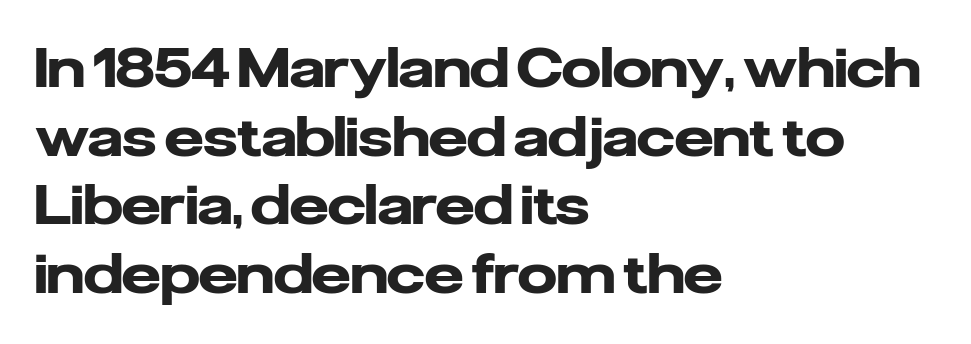
Q: Is the text bold? A: Yes.
Q: Is the text italic (slanted)? A: No, it is upright.
Q: Is the typeface a serif or a sans-serif typeface? A: Sans-serif.
Q: Is the text underlined? A: No.
Q: How is the paragraph aligned? A: Left-aligned.
Q: Is the spacing between letters normal or unusually wide? A: Normal.
Q: Is the spacing between lines tight, normal or loose? A: Normal.
Q: Width (condensed, normal, or wide)? A: Normal.
Q: Stroke contrast? A: Low.
Q: x-height? A: Medium.
Q: Monospaced? A: No.
